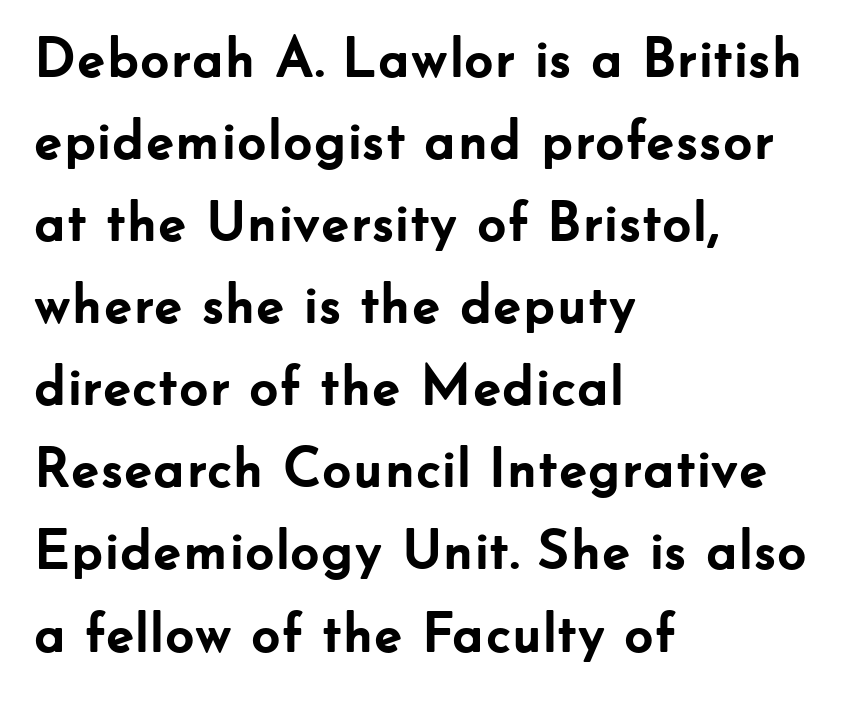
The image shows 57 px semibold sans-serif type, upright; set left-aligned, normal line spacing (1.44x), normal letter spacing, not underlined; low stroke contrast and a small x-height.
